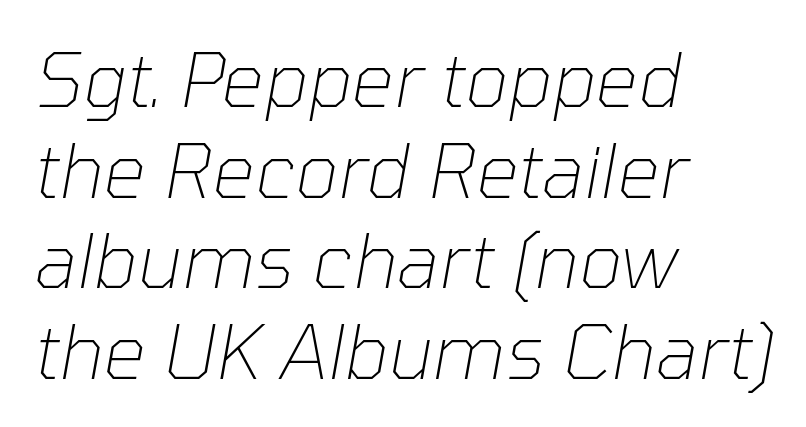
{"italic": "yes", "lean": "right", "slant_degrees": 10, "bold": "no", "weight": "thin", "width": "normal", "stroke_contrast": "low", "x_height": "medium", "monospaced": "no", "underline": "no", "align": "left", "line_spacing_ratio": 1.21, "letter_spacing": "normal", "letter_spacing_em": 0.0, "glyph_px": 75}
